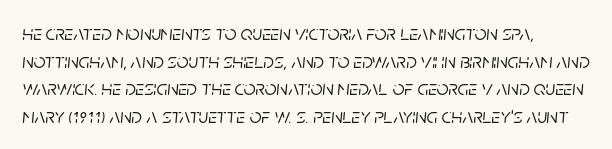
Q: Is the text italic (slanted)? A: Yes, it leans right by about 5 degrees.
Q: Is the text underlined? A: No.
Q: Is the spacing between letters normal or unusually wide? A: Normal.
Q: Is the spacing between lines tight, normal or loose? A: Normal.
